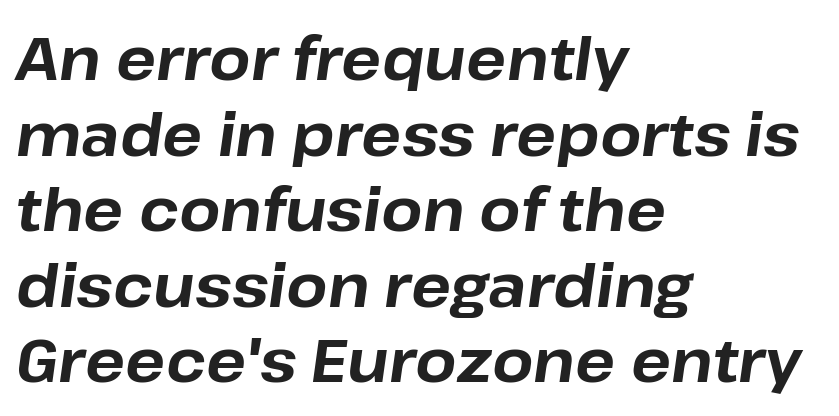
Q: Is the text bold? A: Yes.
Q: Is the text italic (slanted)? A: Yes, it leans right by about 8 degrees.
Q: Is the text underlined? A: No.
Q: How is the paragraph aligned? A: Left-aligned.
Q: Is the spacing between letters normal or unusually wide? A: Normal.
Q: Is the spacing between lines tight, normal or loose? A: Normal.
Q: Width (condensed, normal, or wide)? A: Normal.
Q: Stroke contrast? A: Low.
Q: x-height? A: Medium.
Q: Monospaced? A: No.
